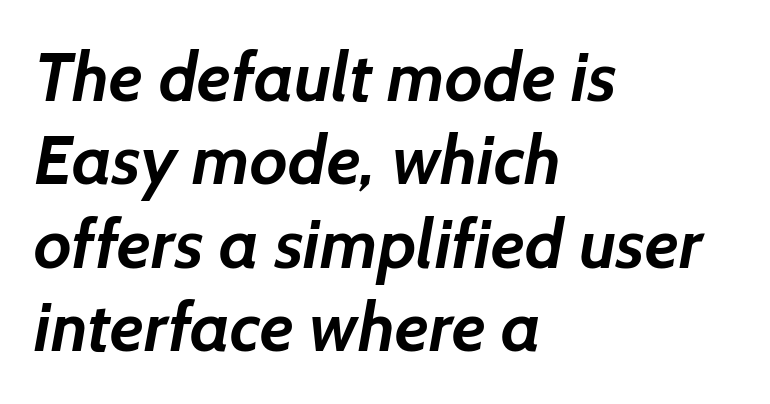
Q: Is the text bold? A: Yes.
Q: Is the typeface a serif or a sans-serif typeface? A: Sans-serif.
Q: Is the text underlined? A: No.
Q: How is the paragraph aligned? A: Left-aligned.
Q: Is the spacing between letters normal or unusually wide? A: Normal.
Q: Width (condensed, normal, or wide)? A: Normal.
Q: Stroke contrast? A: Low.
Q: x-height? A: Medium.
Q: Monospaced? A: No.
